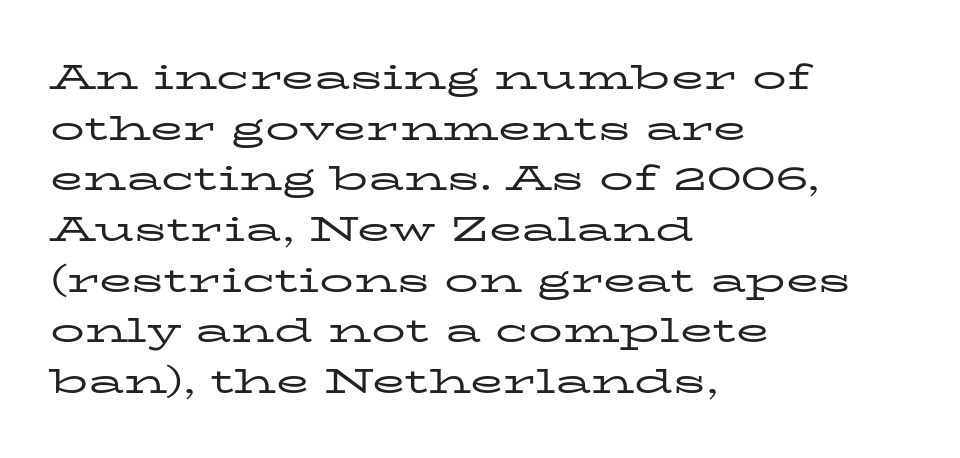
Q: Is the text bold? A: No.
Q: Is the text italic (slanted)? A: No, it is upright.
Q: Is the typeface a serif or a sans-serif typeface? A: Serif.
Q: Is the text underlined? A: No.
Q: How is the paragraph aligned? A: Left-aligned.
Q: Is the spacing between letters normal or unusually wide? A: Normal.
Q: Is the spacing between lines tight, normal or loose? A: Normal.
Q: Width (condensed, normal, or wide)? A: Wide.
Q: Stroke contrast? A: Low.
Q: x-height? A: Medium.
Q: Monospaced? A: No.
